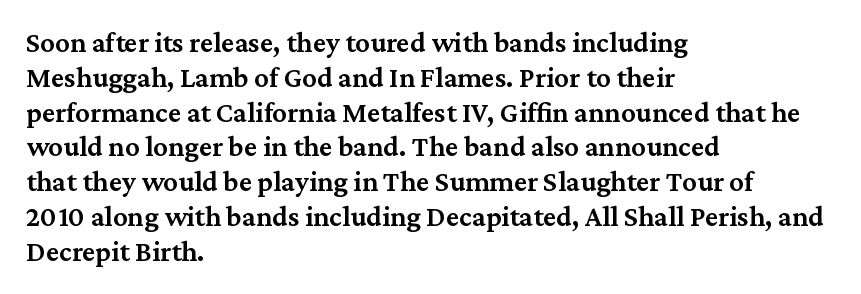
In CSS terms this would be text-align: left. Designer's note — italics off, roman on. The line texture is even and compact thanks to regular tracking. This rendering features lettering with no underline.
